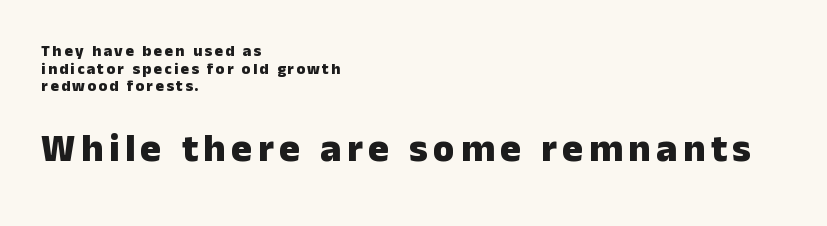
The image shows 39 px heavy sans-serif type, upright; set left-aligned, tight line spacing (1.1x), not underlined; the second (bottom) block is 2.44x larger; low stroke contrast and a medium x-height.
